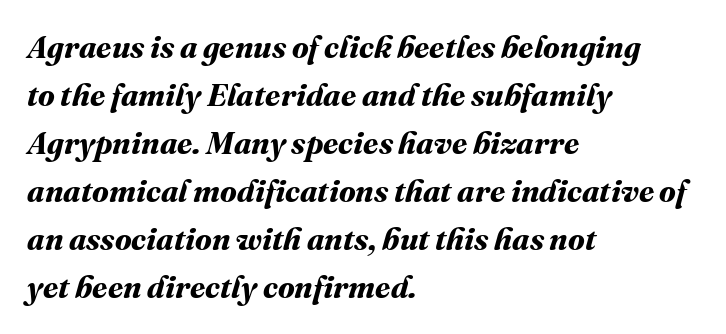
Q: Is the text bold? A: Yes.
Q: Is the text underlined? A: No.
Q: How is the paragraph aligned? A: Left-aligned.
Q: Is the spacing between letters normal or unusually wide? A: Normal.
Q: Is the spacing between lines tight, normal or loose? A: Normal.
Q: Width (condensed, normal, or wide)? A: Normal.
Q: Stroke contrast? A: Medium.
Q: x-height? A: Medium.
Q: Monospaced? A: No.
